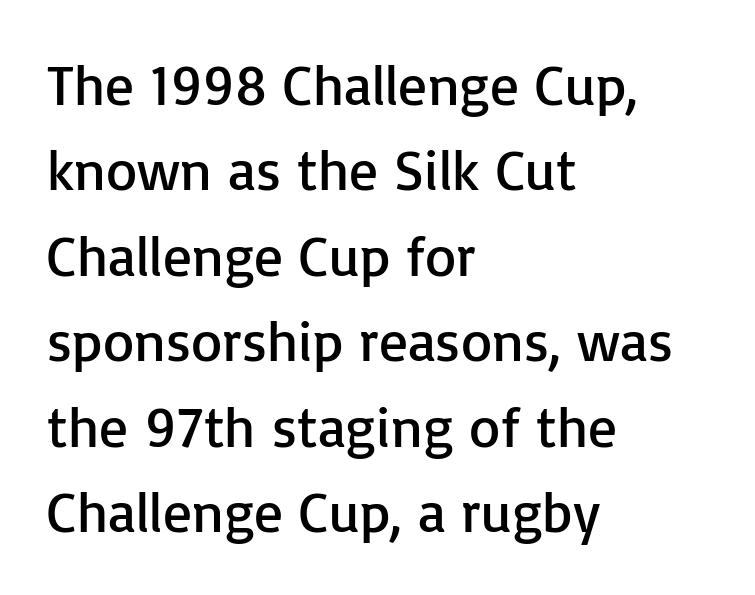
The image shows 57 px regular-weight sans-serif type, upright; set left-aligned, normal line spacing (1.5x), normal letter spacing, not underlined; low stroke contrast and a medium x-height.
